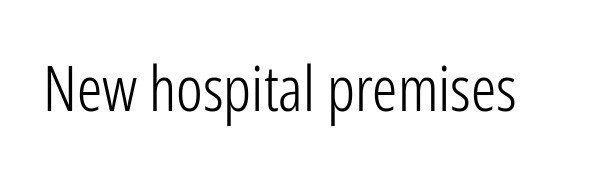
Q: Is the text bold? A: No.
Q: Is the text italic (slanted)? A: No, it is upright.
Q: Is the typeface a serif or a sans-serif typeface? A: Sans-serif.
Q: Is the text underlined? A: No.
Q: Is the spacing between letters normal or unusually wide? A: Normal.
Q: Width (condensed, normal, or wide)? A: Condensed.
Q: Stroke contrast? A: Low.
Q: x-height? A: Medium.
Q: Monospaced? A: No.
